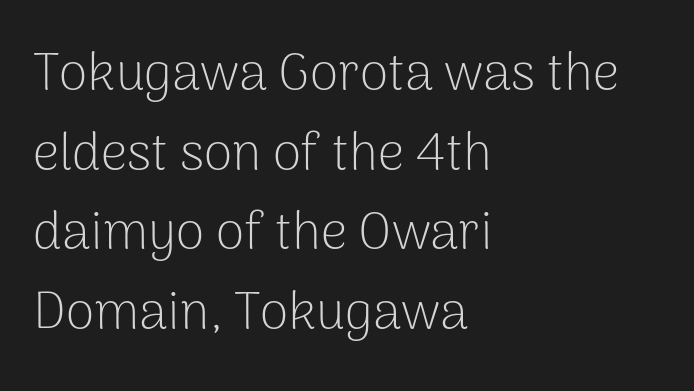
{"serif": "no", "italic": "no", "bold": "no", "weight": "light", "width": "normal", "stroke_contrast": "low", "x_height": "medium", "monospaced": "no", "underline": "no", "align": "left", "line_spacing": "normal", "line_spacing_ratio": 1.53, "letter_spacing": "normal", "letter_spacing_em": 0.0, "glyph_px": 52}
